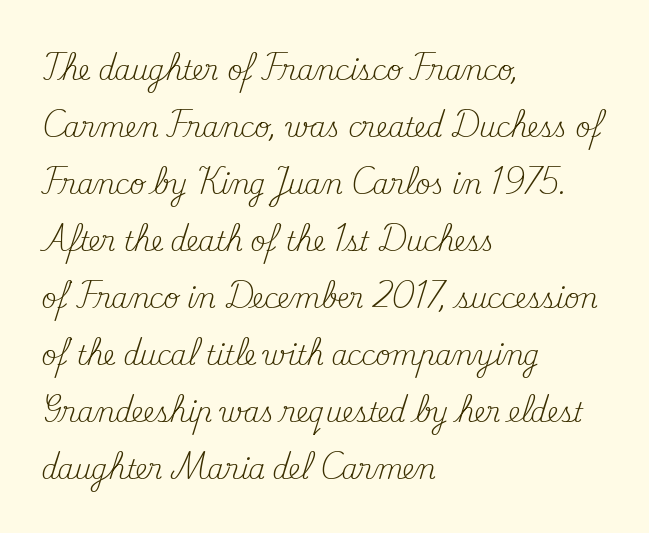
Each stroke keeps to a modest, everyday thickness or less. The words here are not underlined. The ragged edge is on the right, which tells us the setting is flush left. Nothing unusual about the tracking: characters are spaced as the font intends.
